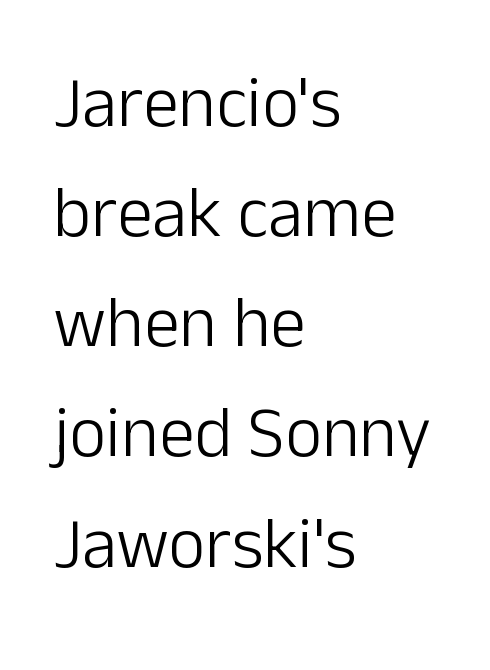
Q: Is the text bold? A: No.
Q: Is the text italic (slanted)? A: No, it is upright.
Q: Is the typeface a serif or a sans-serif typeface? A: Sans-serif.
Q: Is the text underlined? A: No.
Q: How is the paragraph aligned? A: Left-aligned.
Q: Is the spacing between letters normal or unusually wide? A: Normal.
Q: Is the spacing between lines tight, normal or loose? A: Normal.
Q: Width (condensed, normal, or wide)? A: Normal.
Q: Stroke contrast? A: Low.
Q: x-height? A: Medium.
Q: Monospaced? A: No.
